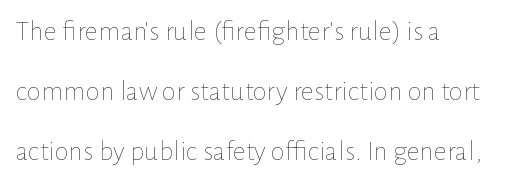
Q: Is the text bold? A: No.
Q: Is the text italic (slanted)? A: No, it is upright.
Q: Is the text underlined? A: No.
Q: How is the paragraph aligned? A: Left-aligned.
Q: Is the spacing between letters normal or unusually wide? A: Normal.
Q: Is the spacing between lines tight, normal or loose? A: Loose.
Q: Width (condensed, normal, or wide)? A: Normal.
Q: Stroke contrast? A: Low.
Q: x-height? A: Medium.
Q: Monospaced? A: No.
